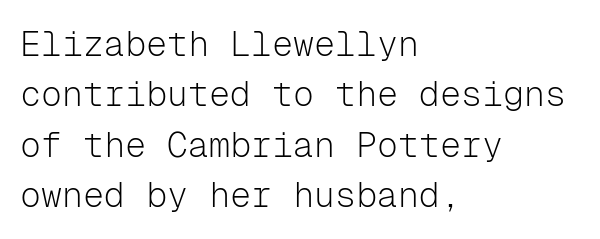
The image shows 35 px light sans-serif type, upright, monospaced; set left-aligned, normal line spacing (1.44x), normal letter spacing, not underlined; low stroke contrast and a medium x-height.
